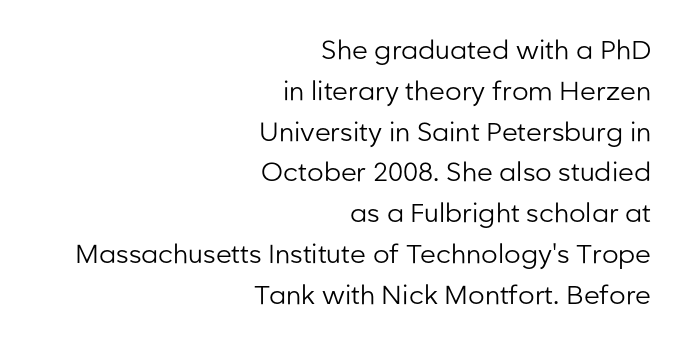
Q: Is the text bold? A: No.
Q: Is the text italic (slanted)? A: No, it is upright.
Q: Is the text underlined? A: No.
Q: How is the paragraph aligned? A: Right-aligned.
Q: Is the spacing between letters normal or unusually wide? A: Normal.
Q: Is the spacing between lines tight, normal or loose? A: Normal.
